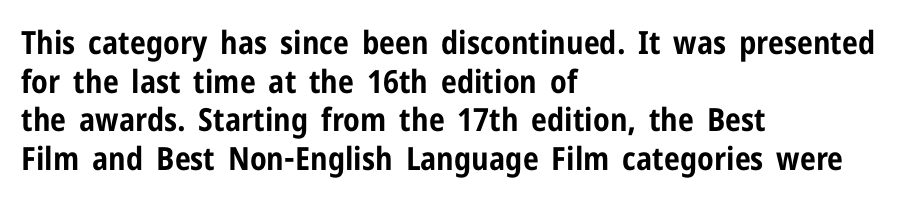
The face used here is proportionally spaced, like ordinary book or web type. Honestly, the letter spacing is just normal — you wouldn't notice it. Nobody drew a line under any word here. Is this a sans? Yes — the strokes have no serifs.
